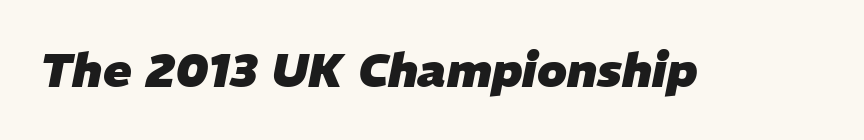
{"italic": "yes", "lean": "right", "slant_degrees": 11, "bold": "yes", "weight": "heavy", "width": "normal", "stroke_contrast": "low", "x_height": "medium", "monospaced": "no", "underline": "no", "letter_spacing": "normal", "letter_spacing_em": 0.0, "glyph_px": 47}
